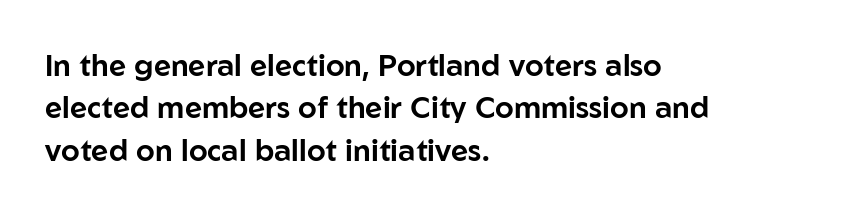
The image shows 30 px sans-serif type, upright; set left-aligned, normal line spacing (1.41x), normal letter spacing, not underlined; low stroke contrast and a medium x-height.
